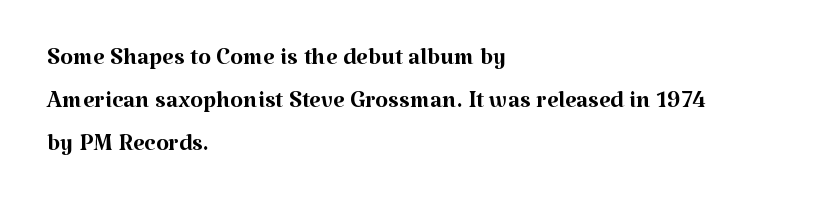
Only glyphs here, with clear space below each row. Each line starts at the same left margin while the right side varies. Stroke thickness stays within the range of a standard reading face or lighter. The rendering uses natural spacing where letterforms have individual widths. Default kerning and tracking; the words read as compact shapes.
